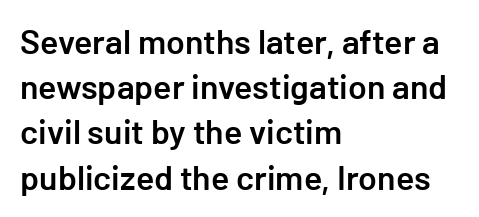
The foot of each line stays bare and open. Does the lettering tilt? It doesn't — this is upright. Glyph-to-glyph distance matches everyday printed text. One-word summary of the alignment: left. Serifs: no, the terminals of the letterforms are clean.
